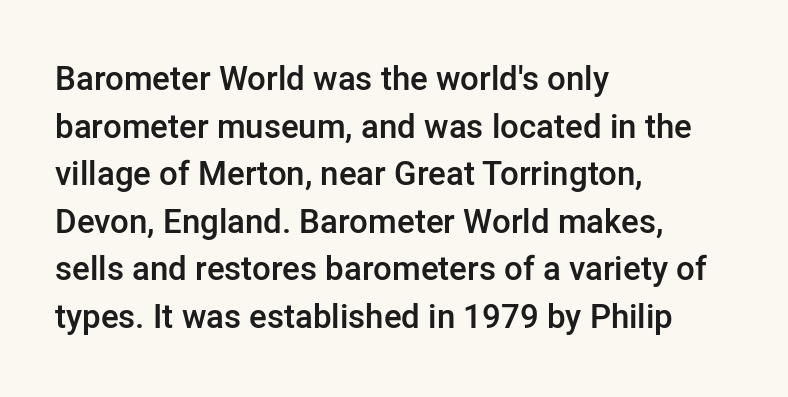
Q: Is the text bold? A: Semi-bold.
Q: Is the text italic (slanted)? A: No, it is upright.
Q: Is the typeface a serif or a sans-serif typeface? A: Sans-serif.
Q: Is the text underlined? A: No.
Q: How is the paragraph aligned? A: Left-aligned.
Q: Is the spacing between letters normal or unusually wide? A: Normal.
Q: Is the spacing between lines tight, normal or loose? A: Normal.
Q: Width (condensed, normal, or wide)? A: Normal.
Q: Stroke contrast? A: Low.
Q: x-height? A: Medium.
Q: Monospaced? A: No.
